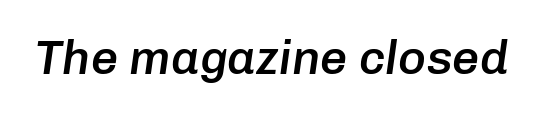
Q: Is the text bold? A: Semi-bold.
Q: Is the text italic (slanted)? A: Yes, it leans right by about 8 degrees.
Q: Is the text underlined? A: No.
Q: Is the spacing between letters normal or unusually wide? A: Normal.
Q: Width (condensed, normal, or wide)? A: Normal.
Q: Stroke contrast? A: Low.
Q: x-height? A: Medium.
Q: Monospaced? A: No.
